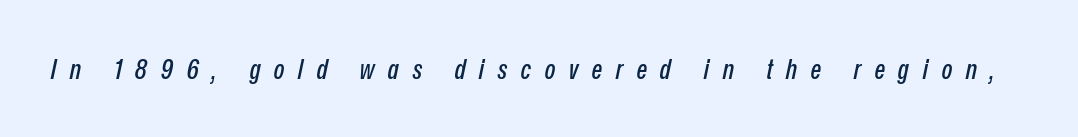
Q: Is the text italic (slanted)? A: Yes, it leans right by about 12 degrees.
Q: Is the text underlined? A: No.
Q: Is the spacing between letters normal or unusually wide? A: Unusually wide.
Q: Width (condensed, normal, or wide)? A: Condensed.
Q: Stroke contrast? A: Low.
Q: x-height? A: Medium.
Q: Monospaced? A: No.
